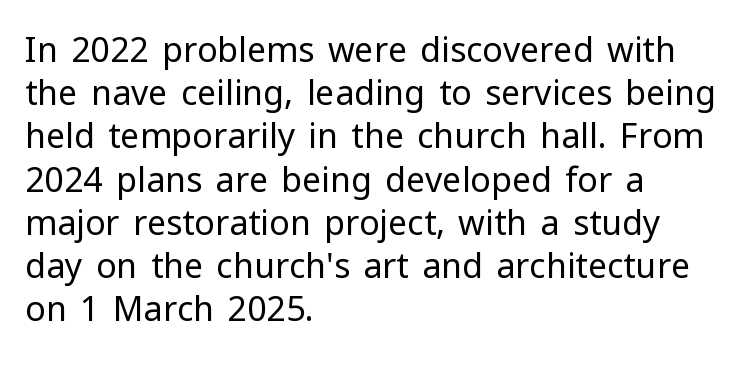
The image shows 34 px regular-weight sans-serif type, upright; set left-aligned, normal line spacing (1.27x), normal letter spacing, not underlined; low stroke contrast and a medium x-height.
